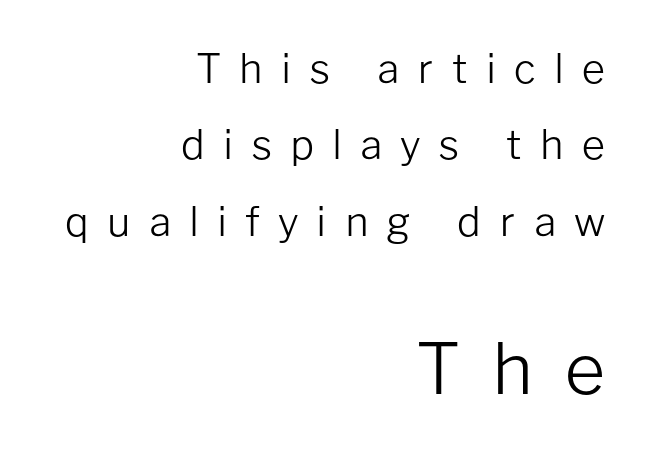
One glance says open: line gaps are wider than usual. The later block is typeset at a bigger size than the earlier block. Someone cranked the tracking dial way up on this one. This sample has the flowing, uneven cadence of proportional lettering.
